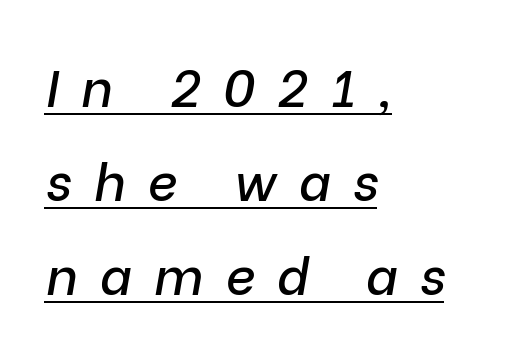
{"italic": "yes", "lean": "right", "slant_degrees": 9, "width": "normal", "stroke_contrast": "low", "x_height": "medium", "monospaced": "no", "underline": "yes", "align": "left", "line_spacing_ratio": 1.81, "letter_spacing": "wide", "letter_spacing_em": 0.43, "glyph_px": 52}
